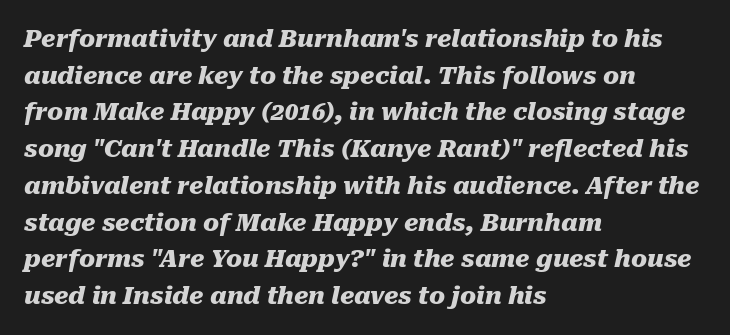
{"italic": "yes", "lean": "right", "slant_degrees": 10, "bold": "yes", "underline": "no", "align": "left", "line_spacing": "normal", "line_spacing_ratio": 1.53, "letter_spacing": "normal", "letter_spacing_em": 0.0, "glyph_px": 24}
